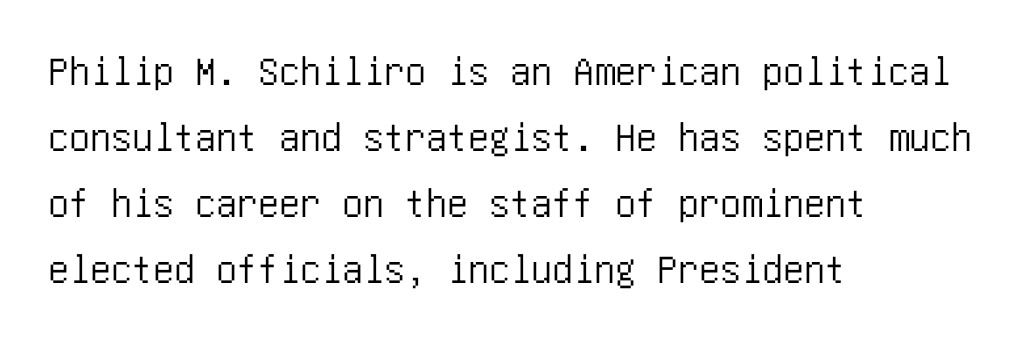
The image shows 42 px condensed sans-serif type, upright; set left-aligned, normal line spacing (1.57x), normal letter spacing, not underlined; low stroke contrast and a large x-height.
